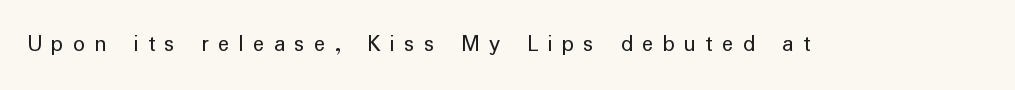
Q: Is the text bold? A: No.
Q: Is the text italic (slanted)? A: No, it is upright.
Q: Is the text underlined? A: No.
Q: Is the spacing between letters normal or unusually wide? A: Unusually wide.
